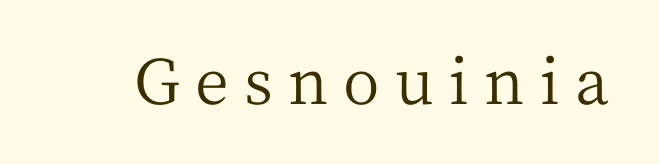
Q: Is the text bold? A: No.
Q: Is the text italic (slanted)? A: No, it is upright.
Q: Is the typeface a serif or a sans-serif typeface? A: Serif.
Q: Is the text underlined? A: No.
Q: Is the spacing between letters normal or unusually wide? A: Unusually wide.
Q: Width (condensed, normal, or wide)? A: Normal.
Q: Stroke contrast? A: Medium.
Q: x-height? A: Medium.
Q: Monospaced? A: No.
